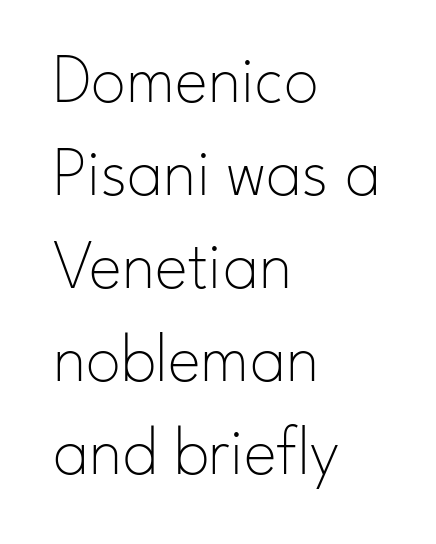
The letters sit at their default tracking, neither squeezed nor spread. Is this a sans? Yes — the strokes have no serifs. The face looks like a standard text weight, possibly lighter. Horizontal alignment here is leftward, the default for most running prose. This block has exactly the height ordinary leading produces. This is the regular roman posture of the typeface.
